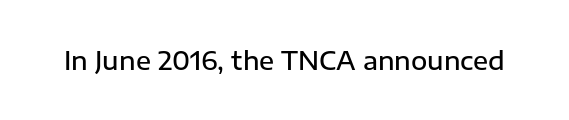
The letters stand upright; this is a roman face. Words appear dense and cohesive because spacing is normal. What weight is shown? A semibold, between regular and bold. The passage shown is not underscored anywhere.
